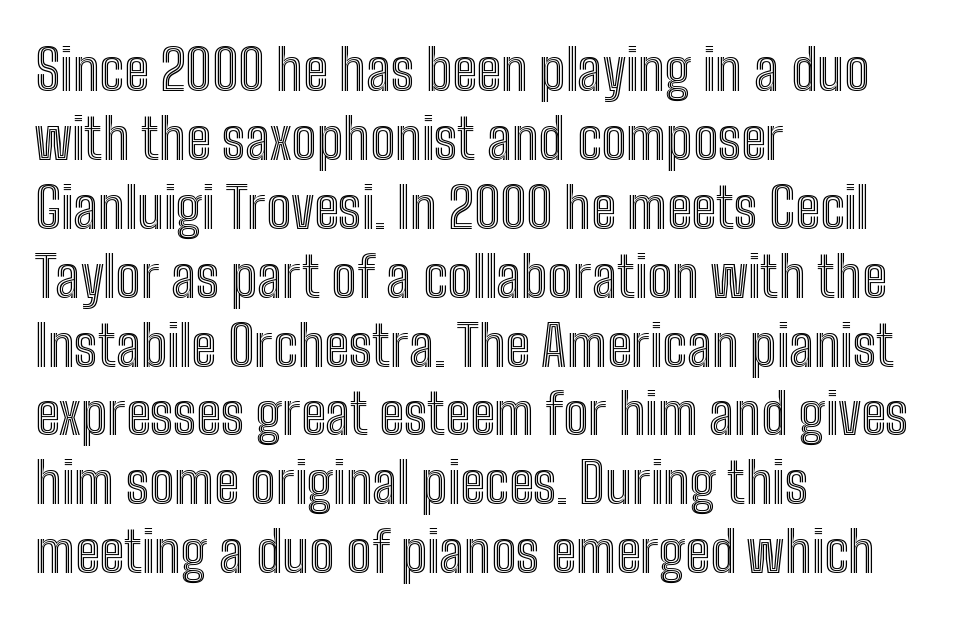
Q: Is the text italic (slanted)? A: No, it is upright.
Q: Is the text underlined? A: No.
Q: How is the paragraph aligned? A: Left-aligned.
Q: Is the spacing between letters normal or unusually wide? A: Normal.
Q: Width (condensed, normal, or wide)? A: Condensed.
Q: x-height? A: Medium.
Q: Monospaced? A: No.
